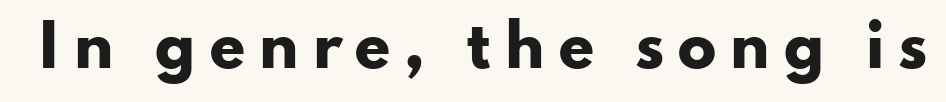
The rendering uses natural spacing where letterforms have individual widths. Chunky letters — that's bold for sure. Glyph-to-glyph distance is far greater than everyday printed text. In terms of letterform style, serifs are entirely absent. No italicization has been applied; the sample stays upright. Any mark beneath the type? The region is blank.
